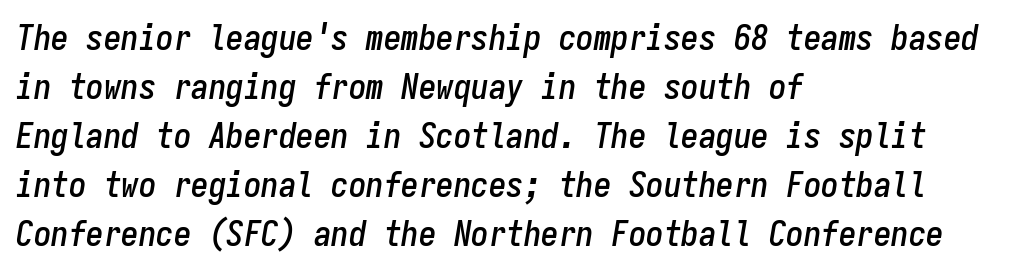
The image shows 35 px condensed type, italic (leaning right), monospaced; set left-aligned, normal line spacing (1.4x), normal letter spacing, not underlined; low stroke contrast and a medium x-height.
